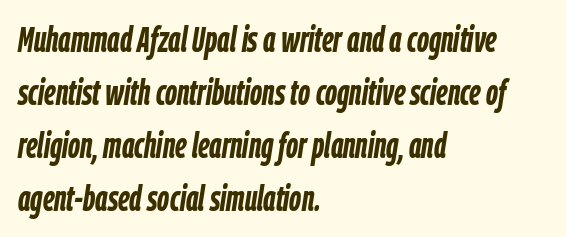
The image shows 35 px semibold, condensed type, italic (leaning right); set left-aligned, normal line spacing (1.51x), normal letter spacing, not underlined; low stroke contrast and a medium x-height.
